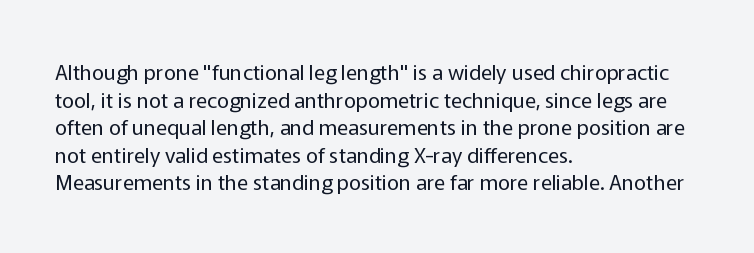
Q: Is the text bold? A: No.
Q: Is the text italic (slanted)? A: No, it is upright.
Q: Is the text underlined? A: No.
Q: How is the paragraph aligned? A: Left-aligned.
Q: Is the spacing between letters normal or unusually wide? A: Normal.
Q: Is the spacing between lines tight, normal or loose? A: Normal.
